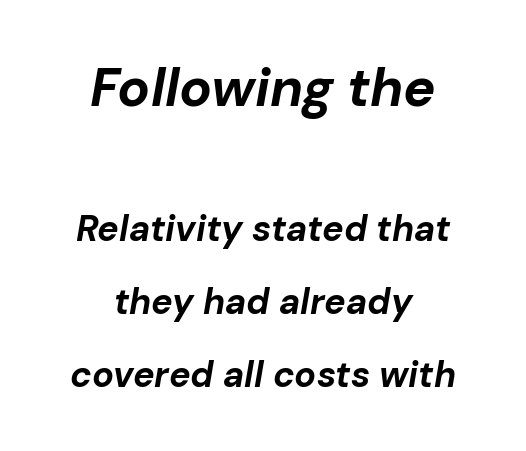
The letters advance in unequal steps, a hallmark of proportional type. Heavy-handed strokes throughout: this text is bold. Descenders hang freely into open space. Slanted lettering throughout. These two chunks differ in scale, with the top chunk taking the larger measure.
